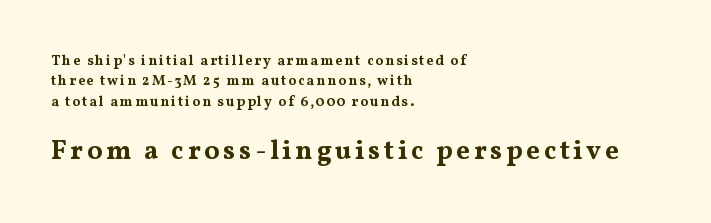
Two sizes are in play, and the larger belongs to the second block. Style check: upright. Weight check: bold — yes, fully. Line starts are locked; line ends wander. This block has exactly the height ordinary leading produces.
